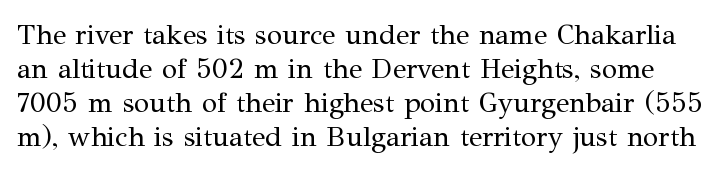
Each stroke keeps to a modest, everyday thickness or less. Varying glyph widths throughout — classic text-font behaviour. Italic: no, the glyphs are upright roman. Only glyphs here, with clear space below each row. Between one letter and the next there's only the usual sliver of space.
